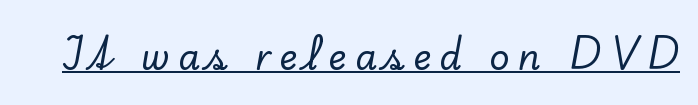
{"serif": "yes", "width": "normal", "stroke_contrast": "low", "x_height": "small", "monospaced": "no", "underline": "yes", "letter_spacing": "wide", "letter_spacing_em": 0.24, "glyph_px": 35}
